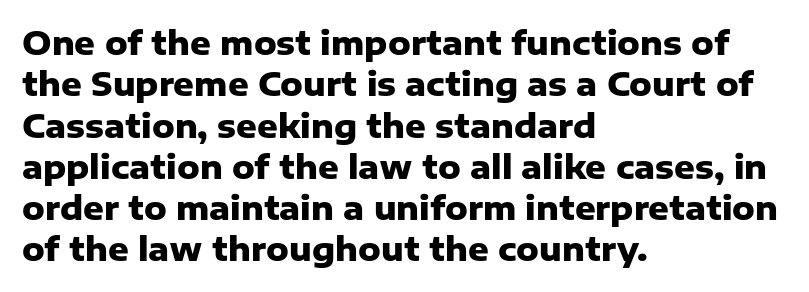
The image shows 32 px heavy sans-serif type, upright; set left-aligned, normal line spacing (1.29x), normal letter spacing, not underlined; low stroke contrast and a medium x-height.
